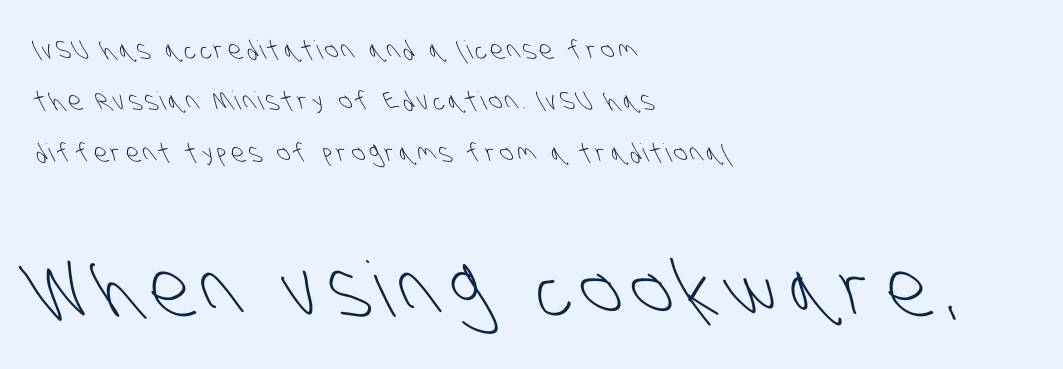
Q: Is the text bold? A: No.
Q: Is the typeface a serif or a sans-serif typeface? A: Sans-serif.
Q: Is the text underlined? A: No.
Q: How is the paragraph aligned? A: Left-aligned.
Q: Is the spacing between lines tight, normal or loose? A: Loose.
Q: Which block of text is set in a larger size, the first (top) or the second (bottom)? A: The second (bottom) one.
Q: Width (condensed, normal, or wide)? A: Condensed.
Q: Stroke contrast? A: Low.
Q: x-height? A: Large.
Q: Monospaced? A: No.
